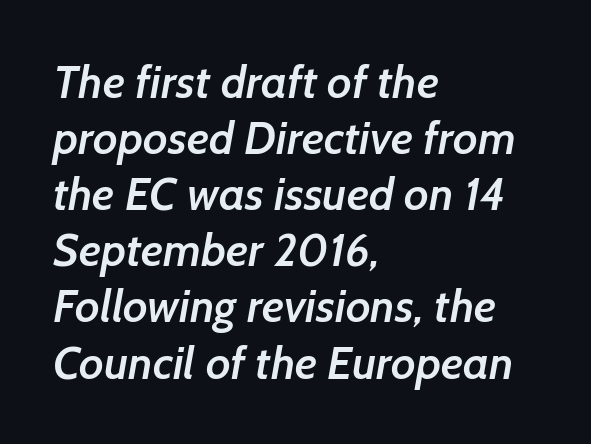
The face used here is proportionally spaced, like ordinary book or web type. The paragraph has a hard left edge and a soft right edge. The characters display no serif detailing; their extremities are plain. Quick note: underline off. Students, this is semibold: more ink than regular, less than bold.
